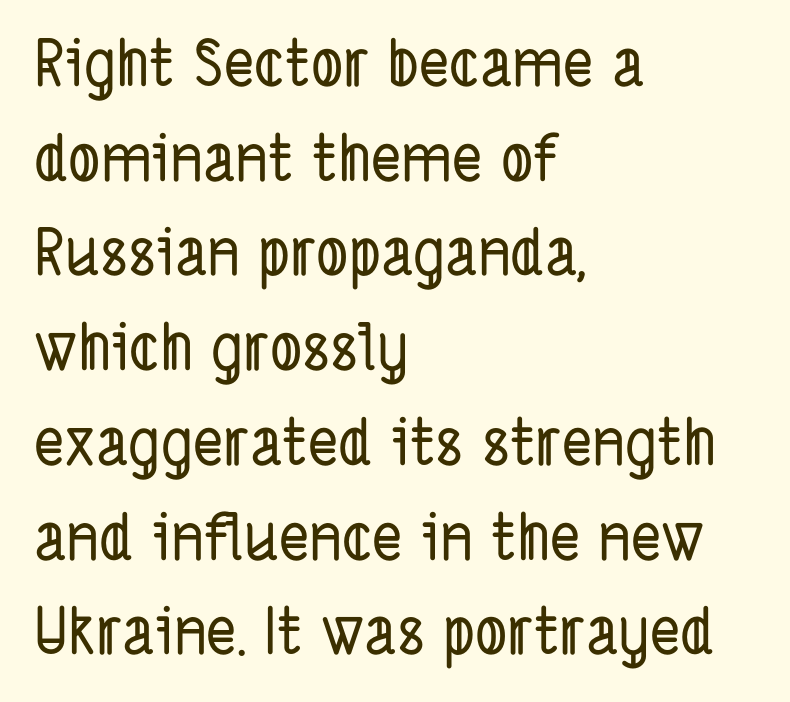
Q: Is the typeface a serif or a sans-serif typeface? A: Sans-serif.
Q: Is the text underlined? A: No.
Q: How is the paragraph aligned? A: Left-aligned.
Q: Is the spacing between letters normal or unusually wide? A: Normal.
Q: Is the spacing between lines tight, normal or loose? A: Normal.
Q: Width (condensed, normal, or wide)? A: Condensed.
Q: Stroke contrast? A: Low.
Q: x-height? A: Medium.
Q: Monospaced? A: No.
